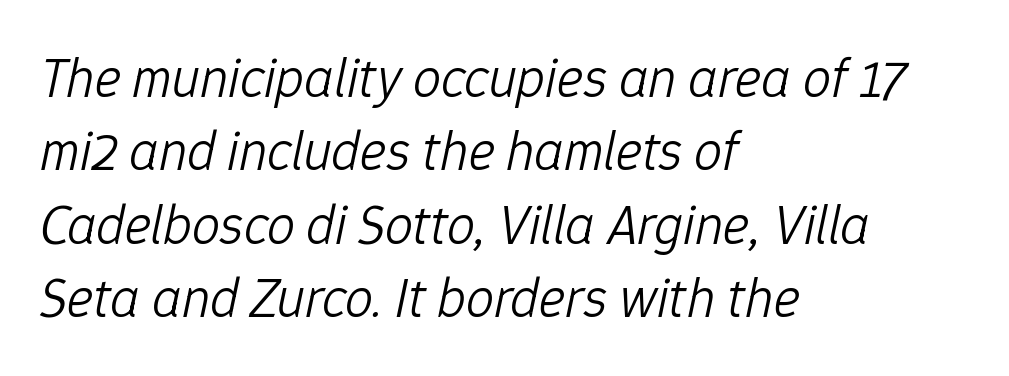
The letters advance in unequal steps, a hallmark of proportional type. The space between consecutive lines is moderate. Horizontal alignment here is leftward, the default for most running prose. The passage shown is not bold in any degree. Beneath every word, the page is bare. The axis of the letterforms is tilted away from vertical.
